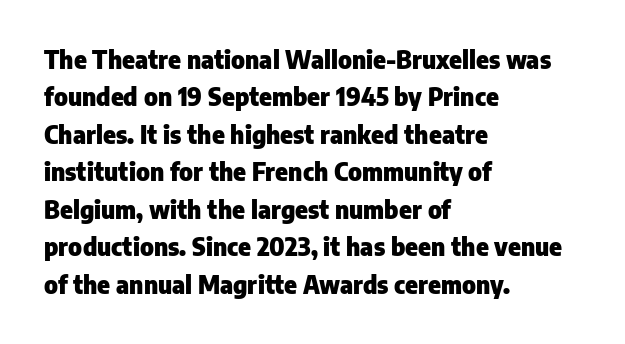
The image shows 24 px bold type, upright; set left-aligned, normal line spacing (1.56x), normal letter spacing, not underlined.
